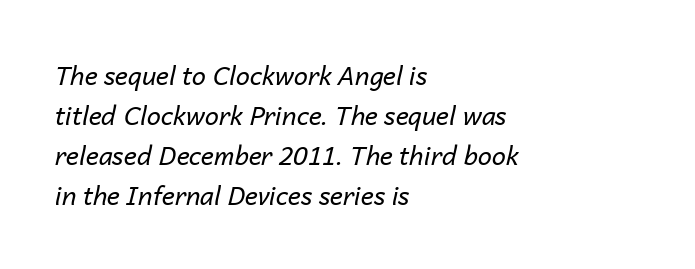
The image shows 25 px text type, italic (leaning right); set left-aligned, normal line spacing (1.6x), normal letter spacing, not underlined.
